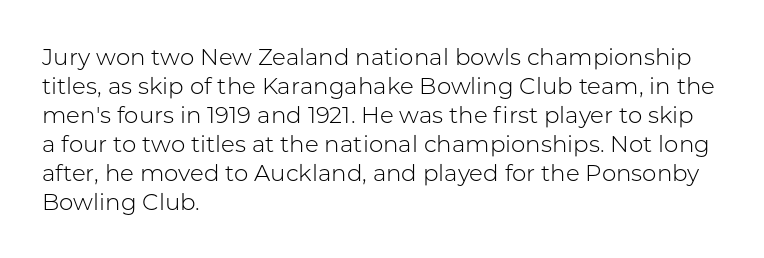
A typesetter would call this zero additional tracking. If you drew a line through each stem, it would be perfectly vertical. This block has exactly the height ordinary leading produces. Teacher's note: observe the even left margin — that is flush-left alignment. The area under the type is left untouched. This is not heavy type; no bold has been used.
